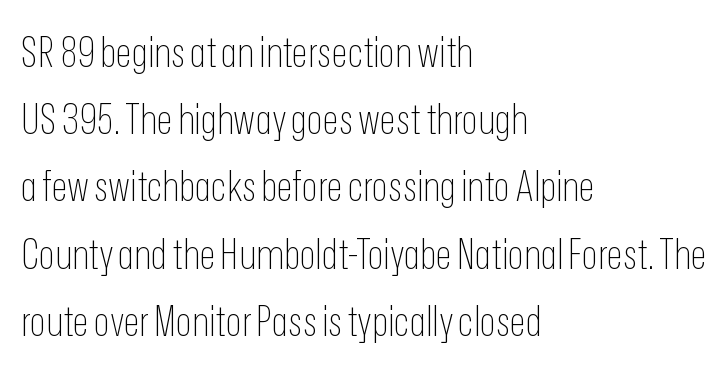
The image shows 42 px thin, condensed sans-serif type, upright; set left-aligned, normal line spacing (1.6x), normal letter spacing, not underlined; low stroke contrast and a medium x-height.
